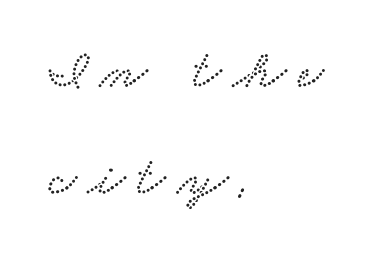
The image shows 55 px wide serif type; set left-aligned, loose line spacing (1.95x), unusually wide letter spacing (+0.21 em), not underlined; low stroke contrast and a small x-height.
